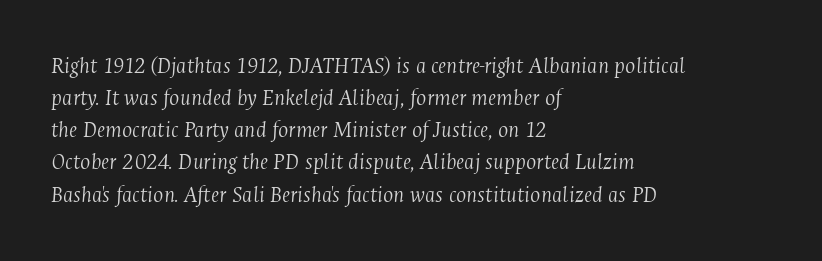
The lettering tilts uniformly, giving the passage an italic look. The gaps between neighbouring characters are ordinary and unremarkable. Glance below the letters and you will spot only blank space. Notice how descenders clear the ascenders below comfortably — that's standard leading. All the whitespace from short lines collects on the right. Is the stroke heavy? The answer is a plain regular-or-lighter.
